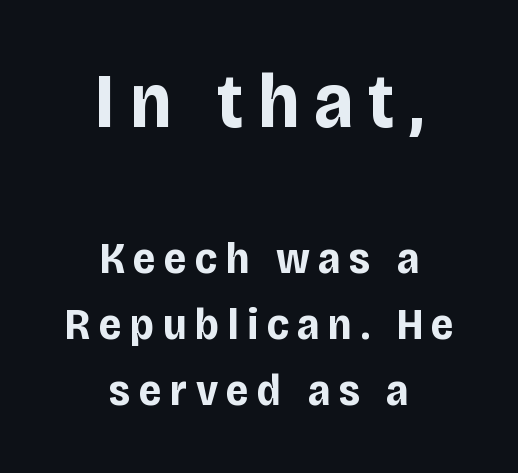
Q: Is the text bold? A: Yes.
Q: Is the text italic (slanted)? A: No, it is upright.
Q: Is the typeface a serif or a sans-serif typeface? A: Sans-serif.
Q: Is the text underlined? A: No.
Q: How is the paragraph aligned? A: Centered.
Q: Is the spacing between lines tight, normal or loose? A: Normal.
Q: Which block of text is set in a larger size, the first (top) or the second (bottom)? A: The first (top) one.
Q: Width (condensed, normal, or wide)? A: Condensed.
Q: Stroke contrast? A: Low.
Q: x-height? A: Large.
Q: Monospaced? A: No.
